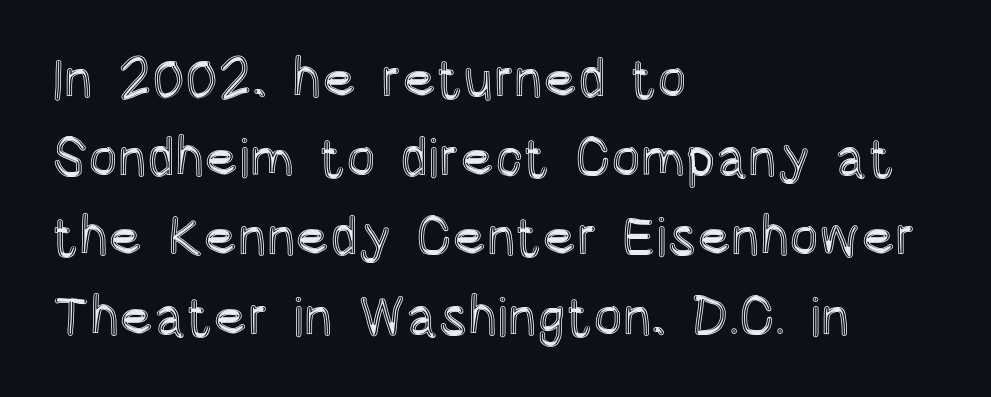
Q: Is the text italic (slanted)? A: No, it is upright.
Q: Is the text underlined? A: No.
Q: How is the paragraph aligned? A: Left-aligned.
Q: Is the spacing between letters normal or unusually wide? A: Normal.
Q: Is the spacing between lines tight, normal or loose? A: Normal.
Q: Width (condensed, normal, or wide)? A: Condensed.
Q: x-height? A: Large.
Q: Monospaced? A: No.
